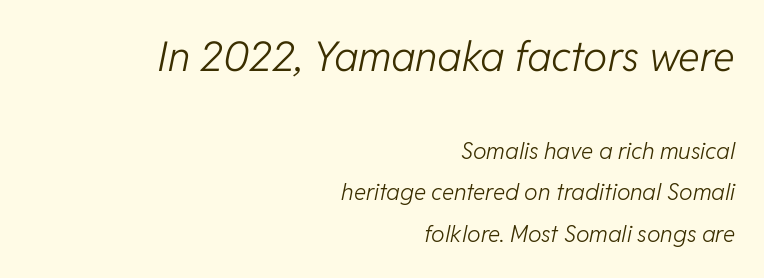
The image shows 41 px light type, italic (leaning right); set right-aligned, line spacing 1.79x, normal letter spacing, not underlined; the first (top) block is 1.78x larger; low stroke contrast and a medium x-height.
